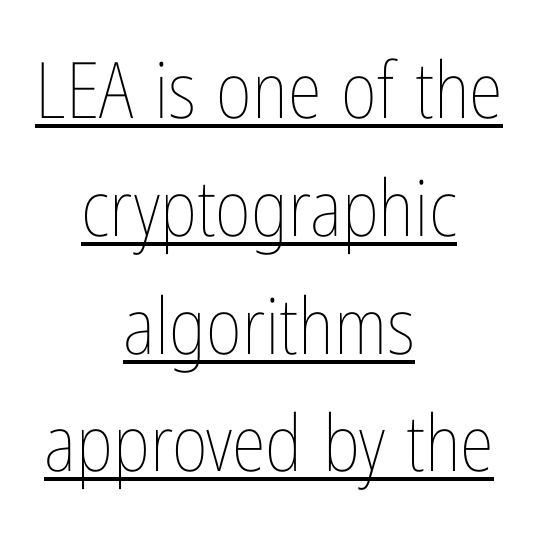
A centered setting, common on invitations and titles, is used for this passage. There is no visible air inserted between adjacent glyphs. Students, observe: this is what conventionally led text looks like. Nope, not italic — everything's standing straight. Here the designer chose a conventional face with non-uniform glyph widths. Think standard paragraph weight, or any step lighter than that.
